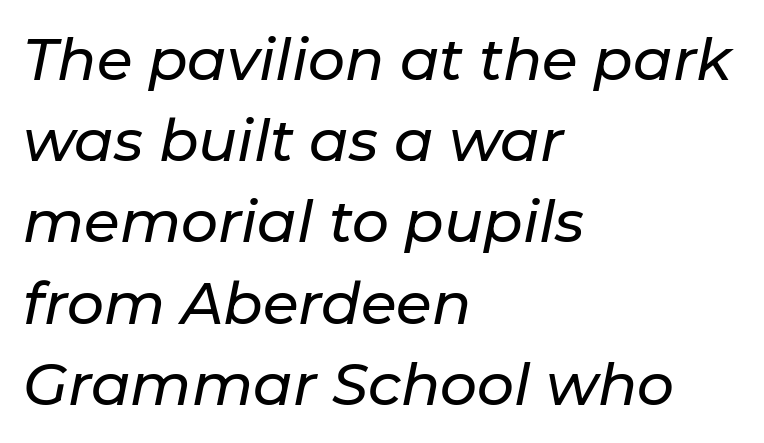
Q: Is the text italic (slanted)? A: Yes, it leans right by about 11 degrees.
Q: Is the text underlined? A: No.
Q: How is the paragraph aligned? A: Left-aligned.
Q: Is the spacing between letters normal or unusually wide? A: Normal.
Q: Is the spacing between lines tight, normal or loose? A: Normal.
Q: Width (condensed, normal, or wide)? A: Normal.
Q: Stroke contrast? A: Low.
Q: x-height? A: Medium.
Q: Monospaced? A: No.
